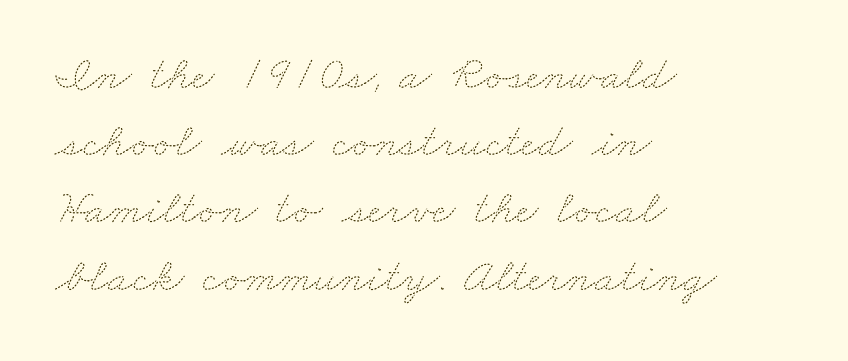
Q: Is the text bold? A: No.
Q: Is the text underlined? A: No.
Q: How is the paragraph aligned? A: Left-aligned.
Q: Is the spacing between letters normal or unusually wide? A: Normal.
Q: Is the spacing between lines tight, normal or loose? A: Normal.
Q: Width (condensed, normal, or wide)? A: Wide.
Q: Stroke contrast? A: Medium.
Q: x-height? A: Small.
Q: Monospaced? A: No.
